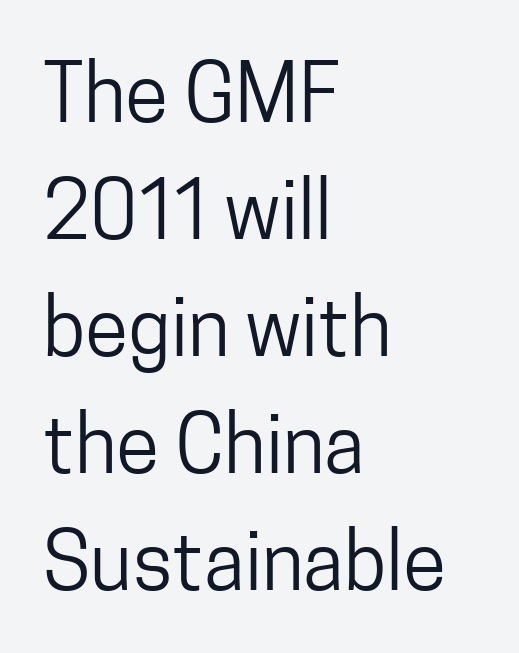
{"serif": "no", "italic": "no", "bold": "no", "weight": "regular", "width": "condensed", "stroke_contrast": "low", "x_height": "medium", "monospaced": "no", "underline": "no", "align": "left", "line_spacing": "normal", "line_spacing_ratio": 1.48, "letter_spacing": "normal", "letter_spacing_em": 0.0, "glyph_px": 79}
